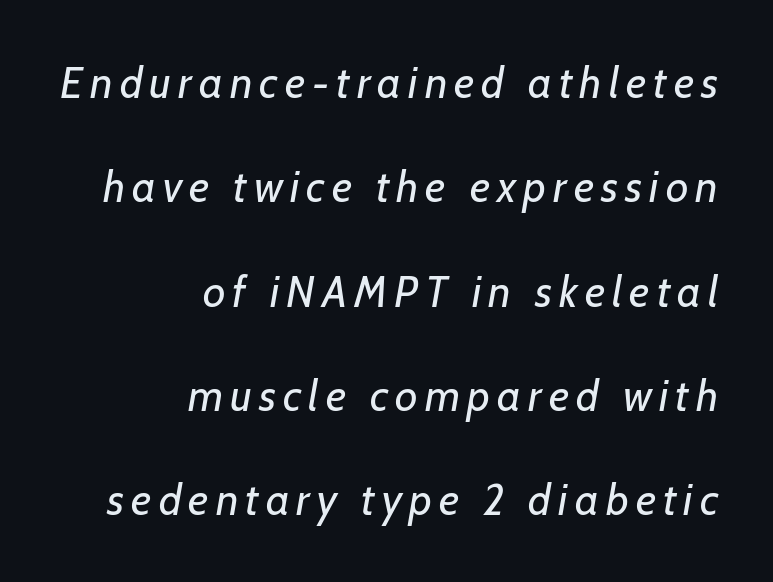
The image shows 44 px regular-weight sans-serif type; set right-aligned, loose line spacing (2.37x), not underlined; low stroke contrast and a medium x-height.
